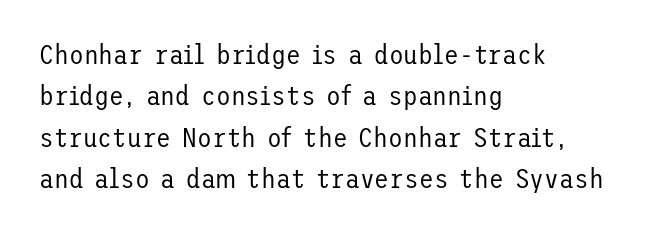
The image shows 27 px text type, upright; set left-aligned, normal line spacing (1.53x), normal letter spacing, not underlined.
